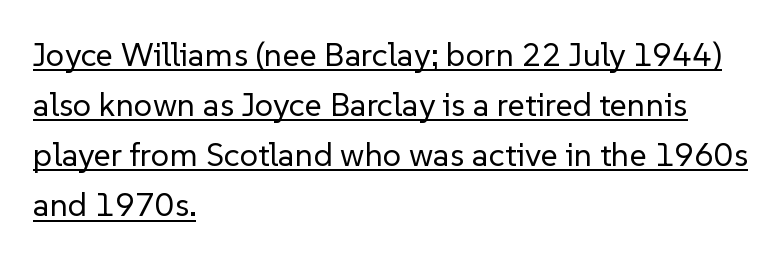
The rendering uses the underline text-decoration. Here the glyphs are tracked normally, forming tight word shapes. Regarding serifs, this sample does without them. In terms of posture, this sample is upright. No extra ink here — the face is not bold. A typesetter would call this proportional, since set widths differ per character.
